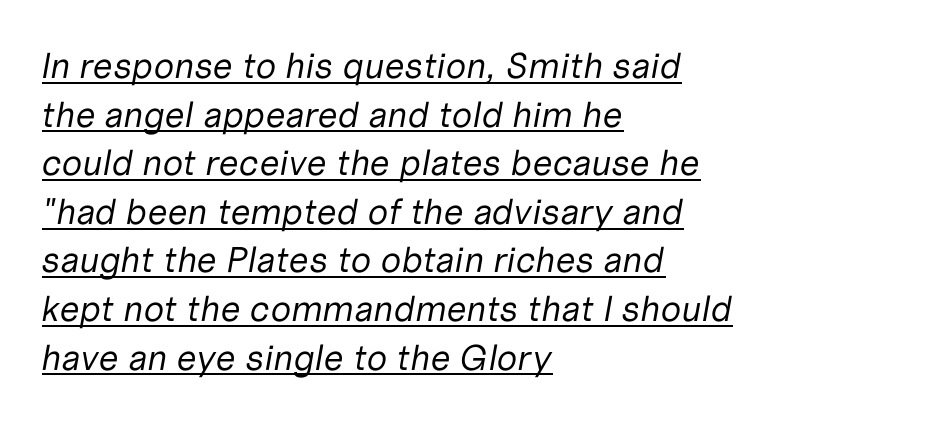
{"italic": "yes", "lean": "right", "slant_degrees": 10, "bold": "no", "weight": "regular", "width": "normal", "stroke_contrast": "low", "x_height": "medium", "monospaced": "no", "underline": "yes", "align": "left", "line_spacing": "normal", "line_spacing_ratio": 1.35, "letter_spacing": "normal", "letter_spacing_em": 0.0, "glyph_px": 36}
